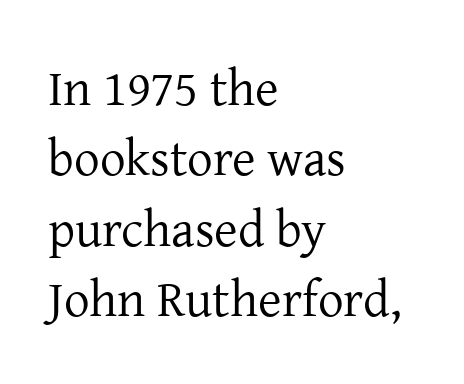
Regarding leading, the lines here are spaced in the standard way. Posture: straight, roman, zero tilt. No letter is thick-stroked: the sample isn't bold. These lines are composed in type with serifs. Compared with a centered layout, this one pins lines to the left instead.
